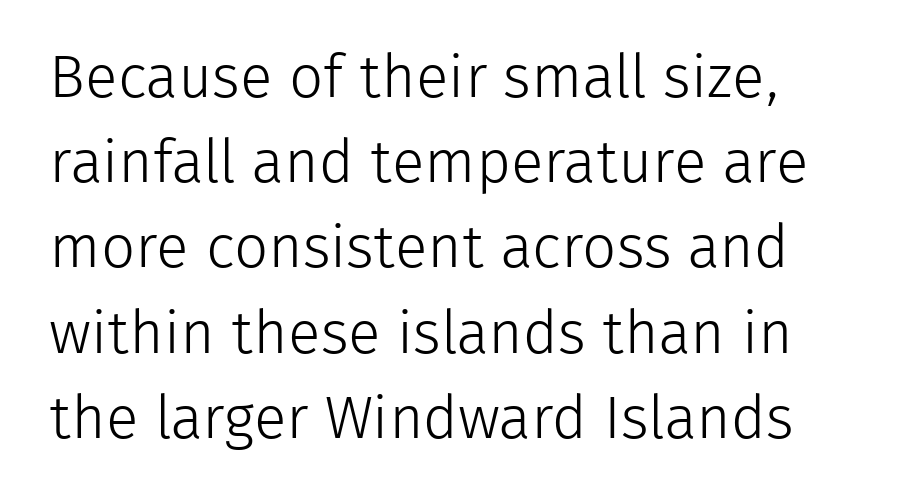
Q: Is the text bold? A: No.
Q: Is the text italic (slanted)? A: No, it is upright.
Q: Is the typeface a serif or a sans-serif typeface? A: Sans-serif.
Q: Is the text underlined? A: No.
Q: How is the paragraph aligned? A: Left-aligned.
Q: Is the spacing between letters normal or unusually wide? A: Normal.
Q: Is the spacing between lines tight, normal or loose? A: Normal.
Q: Width (condensed, normal, or wide)? A: Normal.
Q: Stroke contrast? A: Low.
Q: x-height? A: Medium.
Q: Monospaced? A: No.
